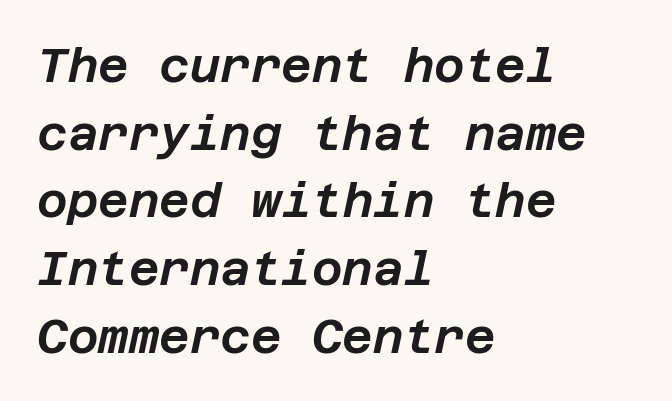
{"italic": "yes", "lean": "right", "slant_degrees": 12, "width": "normal", "stroke_contrast": "low", "x_height": "large", "underline": "no", "align": "left", "line_spacing": "normal", "line_spacing_ratio": 1.44, "letter_spacing": "normal", "letter_spacing_em": 0.0, "glyph_px": 47}
